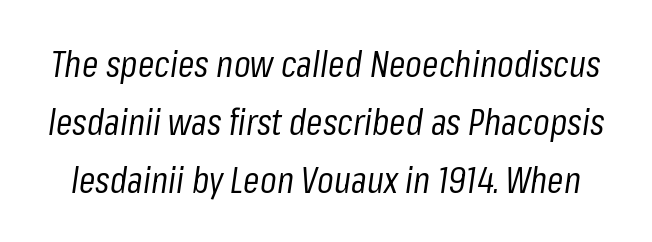
Q: Is the text bold? A: No.
Q: Is the text italic (slanted)? A: Yes, it leans right by about 8 degrees.
Q: Is the text underlined? A: No.
Q: Is the spacing between letters normal or unusually wide? A: Normal.
Q: Is the spacing between lines tight, normal or loose? A: Normal.
Q: Width (condensed, normal, or wide)? A: Condensed.
Q: Stroke contrast? A: Low.
Q: x-height? A: Medium.
Q: Monospaced? A: No.
